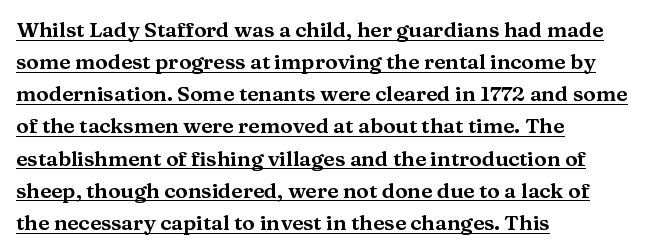
The image shows 21 px text type, upright; set left-aligned, normal line spacing (1.53x), normal letter spacing, underlined.
